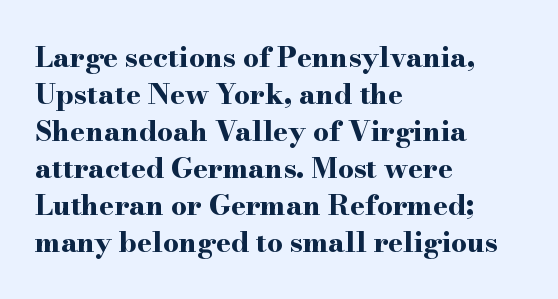
Q: Is the text bold? A: Yes.
Q: Is the text italic (slanted)? A: No, it is upright.
Q: Is the typeface a serif or a sans-serif typeface? A: Serif.
Q: Is the text underlined? A: No.
Q: How is the paragraph aligned? A: Left-aligned.
Q: Is the spacing between letters normal or unusually wide? A: Normal.
Q: Is the spacing between lines tight, normal or loose? A: Normal.
Q: Width (condensed, normal, or wide)? A: Wide.
Q: Stroke contrast? A: High.
Q: x-height? A: Small.
Q: Monospaced? A: No.
